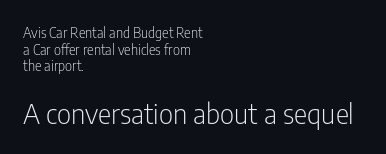
The image shows 28 px light, condensed sans-serif type, upright; set left-aligned, line spacing 1.18x, normal letter spacing, not underlined; the second (bottom) block is 2.0x larger; low stroke contrast and a medium x-height.
